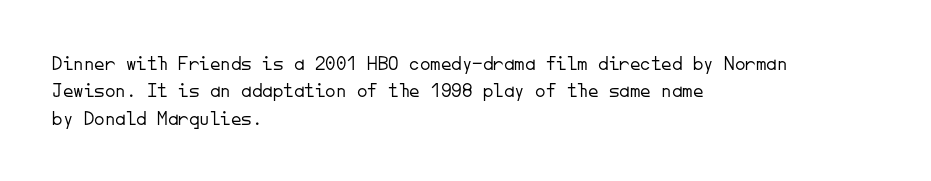
{"italic": "no", "bold": "no", "underline": "no", "align": "left", "line_spacing": "normal", "line_spacing_ratio": 1.3, "letter_spacing": "normal", "letter_spacing_em": 0.0, "glyph_px": 21}
